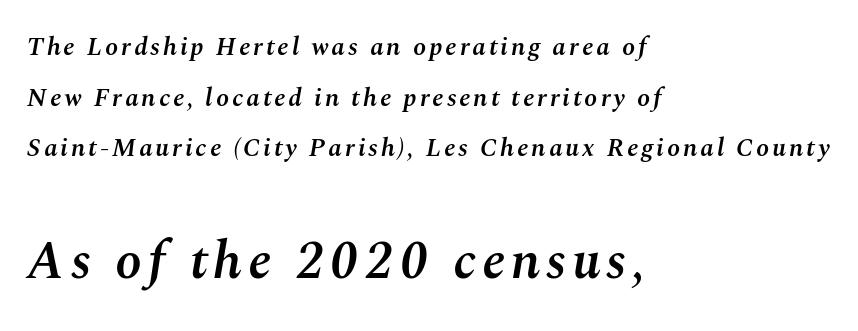
Horizontally, the lines are justified to the leading edge only. Slanted lettering throughout. Quick note: interline space is abundant. The glyphs are unaccompanied by any horizontal stroke below them. Spacing verdict: proportional, widths tailored to each character.
